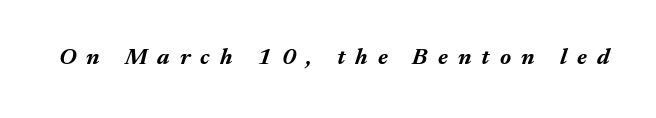
The image shows 23 px bold type, italic (leaning right); set unusually wide letter spacing (+0.44 em), not underlined.
